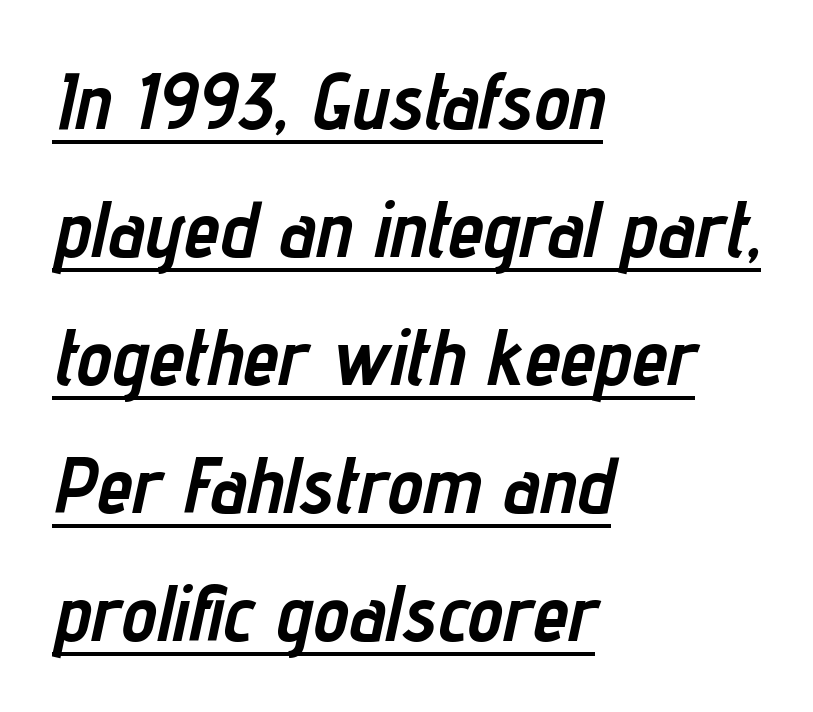
{"italic": "yes", "lean": "right", "slant_degrees": 12, "bold": "yes", "weight": "semibold", "width": "condensed", "stroke_contrast": "low", "x_height": "medium", "monospaced": "no", "underline": "yes", "align": "left", "line_spacing": "normal", "line_spacing_ratio": 1.6, "letter_spacing": "normal", "letter_spacing_em": 0.0, "glyph_px": 80}
